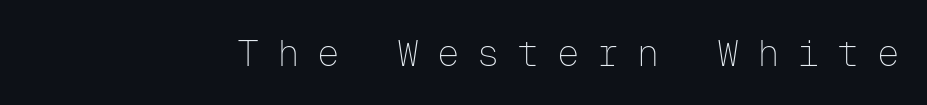
{"serif": "no", "italic": "no", "bold": "no", "weight": "thin", "width": "normal", "stroke_contrast": "low", "x_height": "medium", "monospaced": "yes", "underline": "no", "letter_spacing": "wide", "letter_spacing_em": 0.48, "glyph_px": 37}
